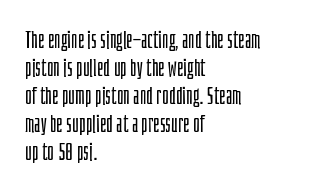
Q: Is the text bold? A: No.
Q: Is the text italic (slanted)? A: No, it is upright.
Q: Is the text underlined? A: No.
Q: How is the paragraph aligned? A: Left-aligned.
Q: Is the spacing between letters normal or unusually wide? A: Normal.
